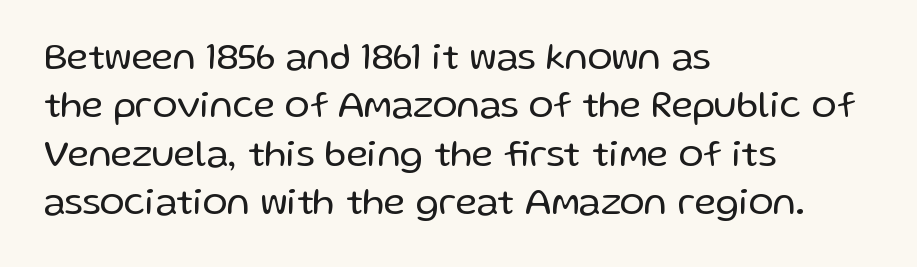
{"serif": "no", "italic": "no", "bold": "no", "weight": "regular", "width": "normal", "stroke_contrast": "low", "x_height": "medium", "monospaced": "no", "underline": "no", "align": "left", "line_spacing": "normal", "line_spacing_ratio": 1.31, "letter_spacing": "normal", "letter_spacing_em": 0.0, "glyph_px": 37}
